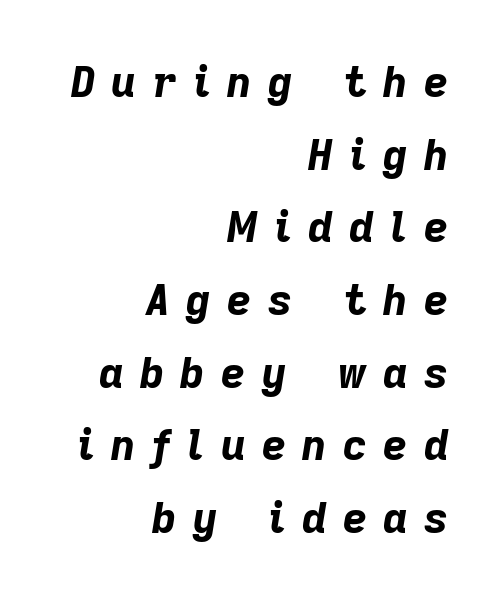
{"italic": "yes", "lean": "right", "slant_degrees": 9, "bold": "yes", "weight": "bold", "width": "normal", "stroke_contrast": "low", "x_height": "medium", "monospaced": "no", "underline": "no", "align": "right", "line_spacing_ratio": 1.73, "letter_spacing": "wide", "letter_spacing_em": 0.39, "glyph_px": 42}
